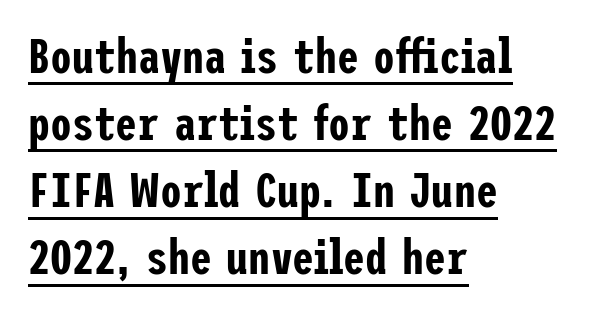
You can tell from the bare stems that sans-serif type was used. Characters remain perfectly vertical along every line. Notice how the passage keeps a crisp vertical edge on the left only. Compared with typical paragraphs, the rows here are spaced about the same. A typographer would call this underscored text. Does extra space separate the letters? No, they use regular spacing.
